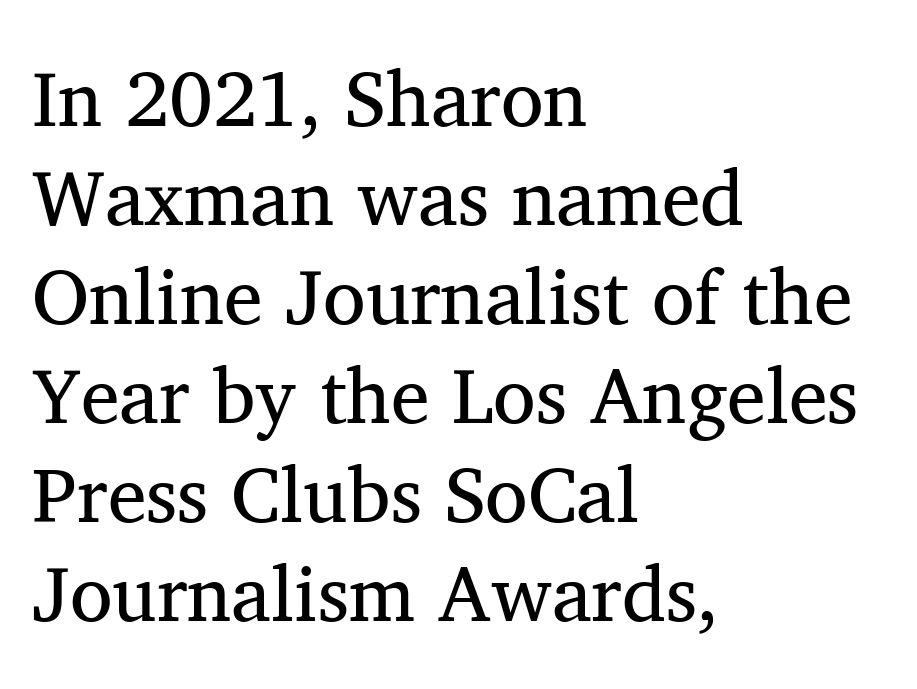
The image shows 78 px regular-weight serif type, upright; set left-aligned, normal line spacing (1.27x), normal letter spacing, not underlined; medium stroke contrast and a medium x-height.
